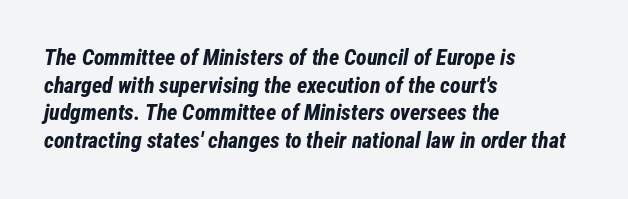
{"italic": "yes", "lean": "right", "slant_degrees": 12, "bold": "yes", "underline": "no", "align": "left", "line_spacing": "normal", "line_spacing_ratio": 1.26, "letter_spacing": "normal", "letter_spacing_em": 0.0, "glyph_px": 22}
